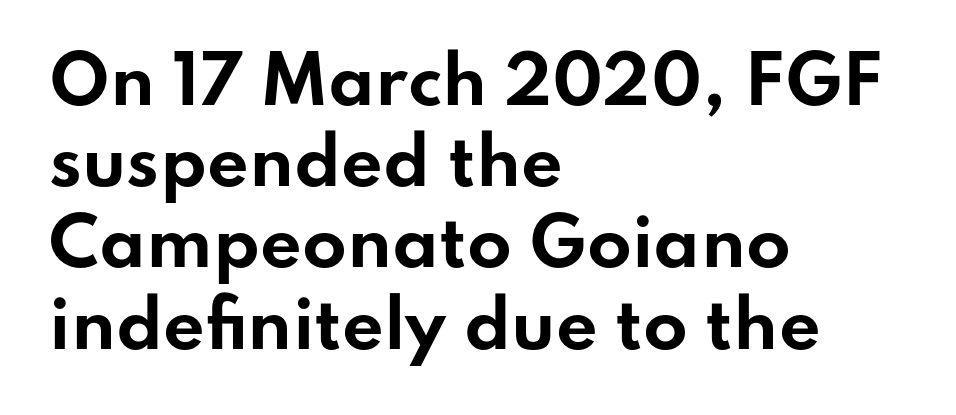
The image shows 65 px bold, wide sans-serif type, upright; set left-aligned, normal line spacing (1.25x), normal letter spacing, not underlined; low stroke contrast and a small x-height.
